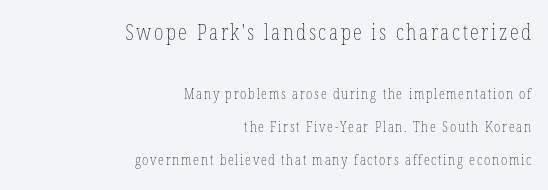
The emphasis by scale lands on block number one, above. The area under the type is left untouched. The paragraph has a hard right edge and a soft left edge. Is the type heavy? It reads as light-to-regular instead. Is there much room between lines? Yes — plenty of vertical air separates them. Characters remain perfectly vertical along every line.
